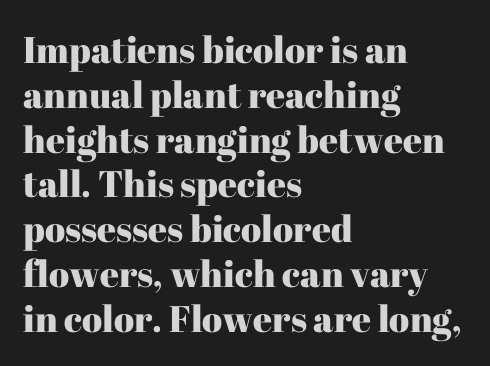
{"serif": "yes", "italic": "no", "width": "normal", "stroke_contrast": "high", "x_height": "medium", "monospaced": "no", "underline": "no", "align": "left", "line_spacing_ratio": 1.21, "letter_spacing": "normal", "letter_spacing_em": 0.0, "glyph_px": 37}
